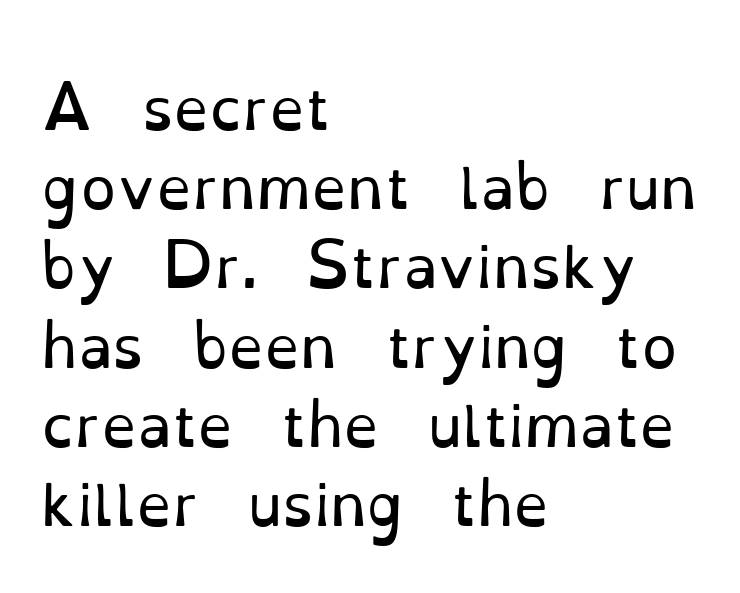
The line texture is even and compact thanks to regular tracking. The weight would be labelled regular, book, light, or lighter still. The rendering uses a moderate line-height, typical for paragraphs. The typesetter chose a ragged-right arrangement here. Rule under the text: the space is simply empty. The type sits square on the baseline with zero lean.
